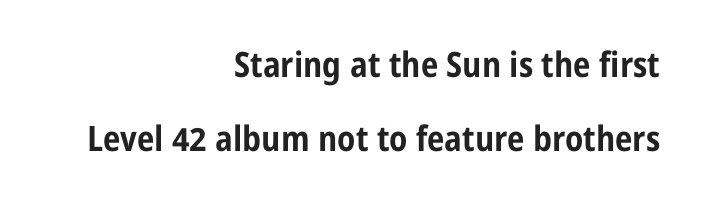
The image shows 35 px bold, condensed sans-serif type, upright; set right-aligned, loose line spacing (2.12x), normal letter spacing, not underlined; low stroke contrast and a medium x-height.
